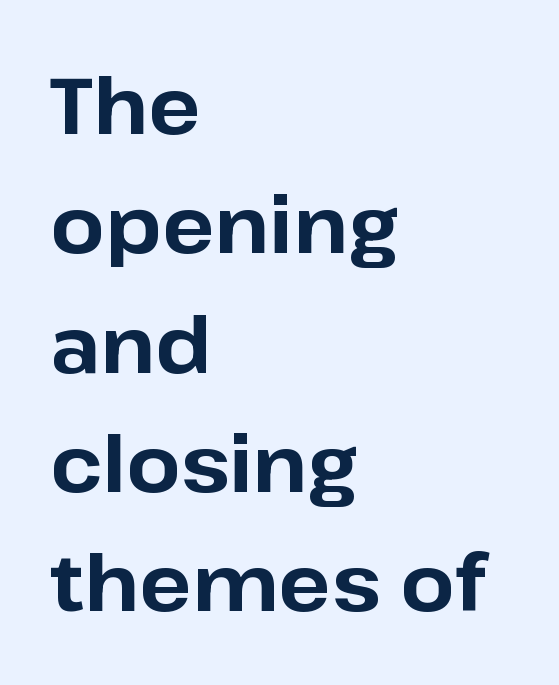
Each new line begins a customary step beneath the previous one. Each letter keeps its own natural width here, so spacing adapts to shape. Unmarked baselines from the first word to the last. The typesetter chose a ragged-right arrangement here. Is this a sans? Yes — the strokes have no serifs. Compared with an ordinary text face, these strokes are far heavier — a full bold.
